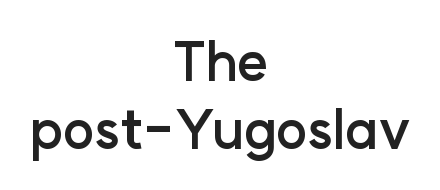
Q: Is the text bold? A: Yes.
Q: Is the text italic (slanted)? A: No, it is upright.
Q: Is the typeface a serif or a sans-serif typeface? A: Sans-serif.
Q: Is the text underlined? A: No.
Q: How is the paragraph aligned? A: Centered.
Q: Is the spacing between letters normal or unusually wide? A: Normal.
Q: Is the spacing between lines tight, normal or loose? A: Normal.
Q: Width (condensed, normal, or wide)? A: Normal.
Q: Stroke contrast? A: Low.
Q: x-height? A: Medium.
Q: Monospaced? A: No.
